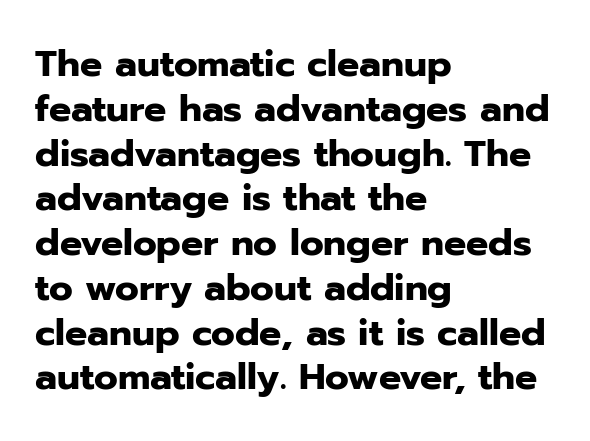
Q: Is the text bold? A: Yes.
Q: Is the text italic (slanted)? A: No, it is upright.
Q: Is the typeface a serif or a sans-serif typeface? A: Sans-serif.
Q: Is the text underlined? A: No.
Q: How is the paragraph aligned? A: Left-aligned.
Q: Is the spacing between letters normal or unusually wide? A: Normal.
Q: Width (condensed, normal, or wide)? A: Normal.
Q: Stroke contrast? A: Low.
Q: x-height? A: Medium.
Q: Monospaced? A: No.
